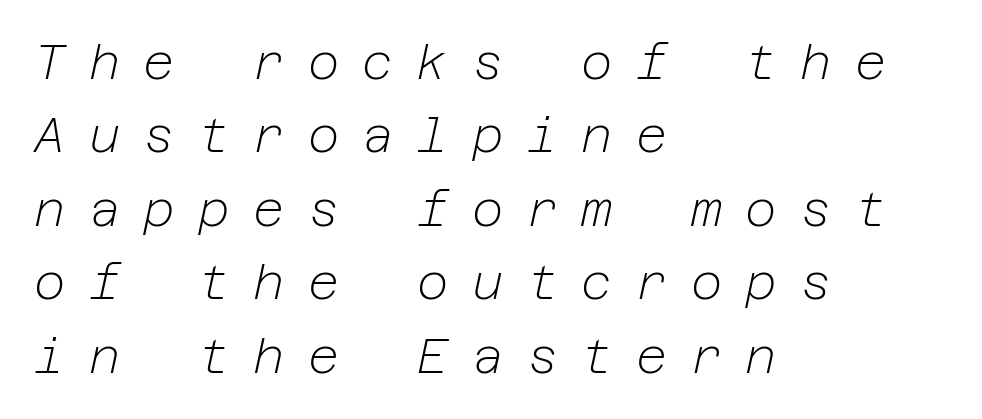
The image shows 48 px light type, italic (leaning right); set left-aligned, normal line spacing (1.53x), unusually wide letter spacing (+0.49 em), not underlined; low stroke contrast and a medium x-height.
